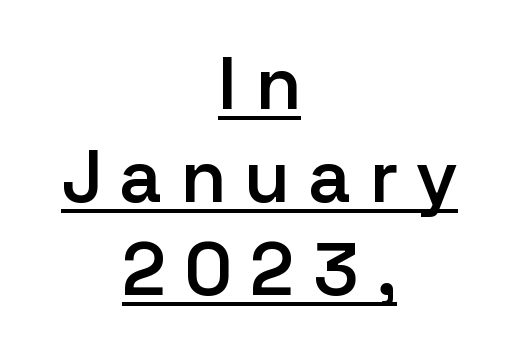
The image shows 75 px semibold sans-serif type, upright; set centered, line spacing 1.24x, unusually wide letter spacing (+0.26 em), underlined; low stroke contrast and a medium x-height.
